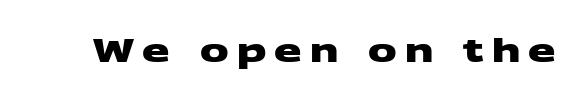
A typesetter would call this proportional, since set widths differ per character. Inter-character spacing is expanded well beyond the font's built-in metrics. Notice how thick the strokes are: this is what a full bold looks like. Each row of text sits above clean, open space. The passage shown is typeset with a sans-serif family.
